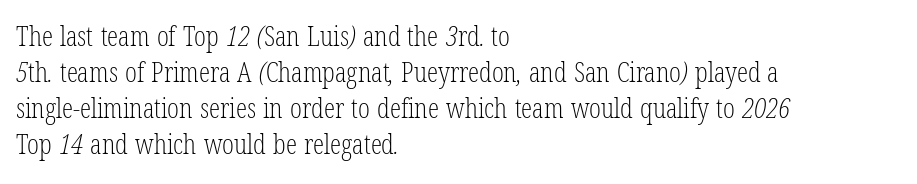
The image shows 28 px light, condensed serif type; set left-aligned, normal line spacing (1.28x), normal letter spacing, not underlined; low stroke contrast and a medium x-height.
